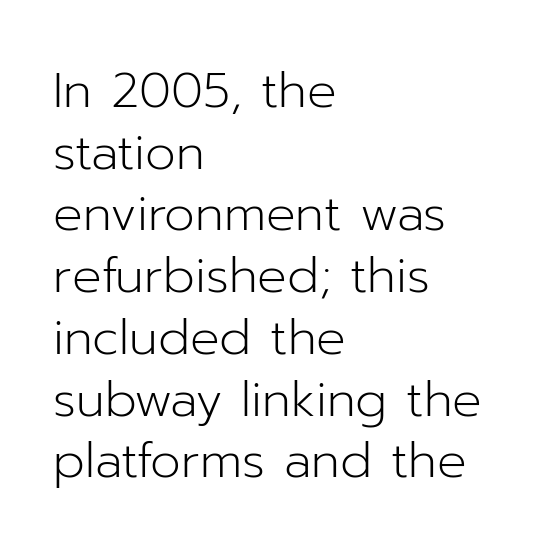
{"serif": "no", "italic": "no", "bold": "no", "weight": "light", "width": "normal", "stroke_contrast": "low", "x_height": "medium", "monospaced": "no", "underline": "no", "align": "left", "line_spacing": "normal", "line_spacing_ratio": 1.26, "letter_spacing": "normal", "letter_spacing_em": 0.0, "glyph_px": 49}
